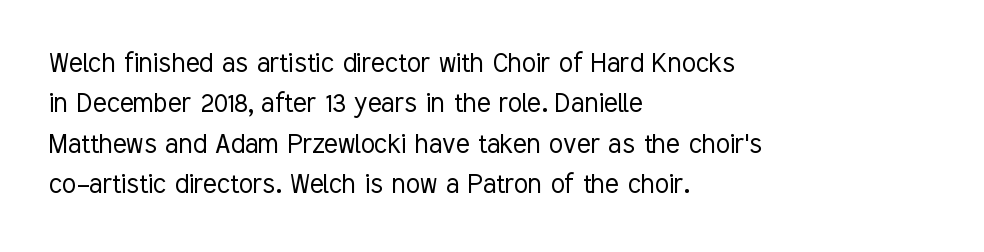
Q: Is the text bold? A: No.
Q: Is the text italic (slanted)? A: No, it is upright.
Q: Is the typeface a serif or a sans-serif typeface? A: Sans-serif.
Q: Is the text underlined? A: No.
Q: How is the paragraph aligned? A: Left-aligned.
Q: Is the spacing between letters normal or unusually wide? A: Normal.
Q: Is the spacing between lines tight, normal or loose? A: Normal.
Q: Width (condensed, normal, or wide)? A: Condensed.
Q: Stroke contrast? A: Low.
Q: x-height? A: Medium.
Q: Monospaced? A: No.
